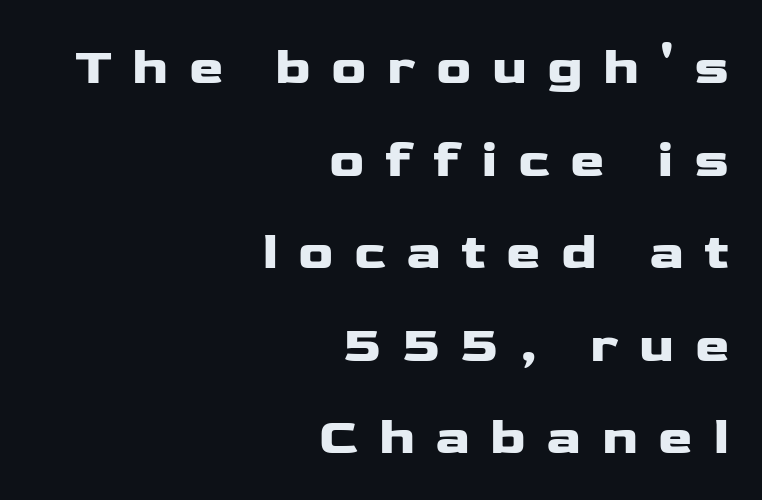
The image shows 52 px wide sans-serif type, upright; set right-aligned, line spacing 1.78x, unusually wide letter spacing (+0.39 em), not underlined; low stroke contrast and a medium x-height.
